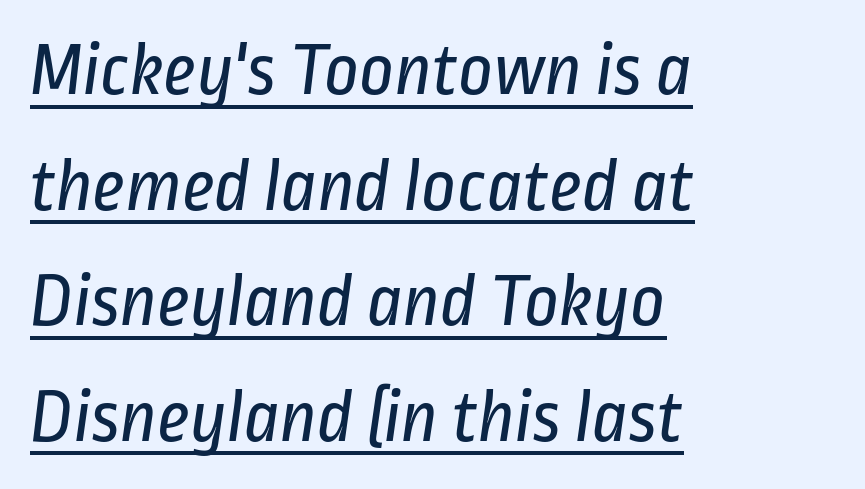
{"serif": "no", "bold": "no", "weight": "regular", "width": "condensed", "stroke_contrast": "low", "x_height": "medium", "monospaced": "no", "underline": "yes", "align": "left", "line_spacing": "normal", "line_spacing_ratio": 1.52, "letter_spacing": "normal", "letter_spacing_em": 0.0, "glyph_px": 76}
